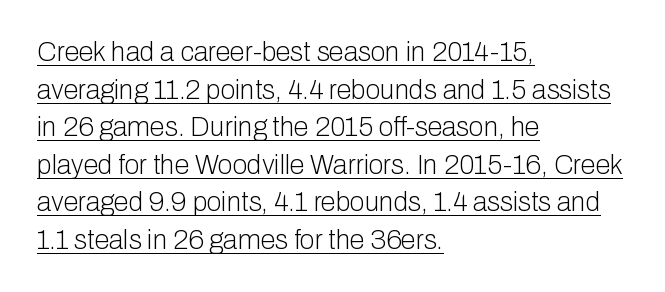
{"italic": "no", "bold": "no", "underline": "yes", "align": "left", "line_spacing": "normal", "line_spacing_ratio": 1.39, "letter_spacing": "normal", "letter_spacing_em": 0.0, "glyph_px": 27}
